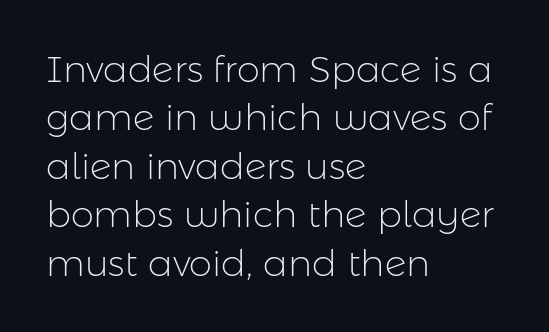
The image shows 37 px light sans-serif type, upright; set left-aligned, normal line spacing (1.31x), normal letter spacing, not underlined; low stroke contrast and a medium x-height.
